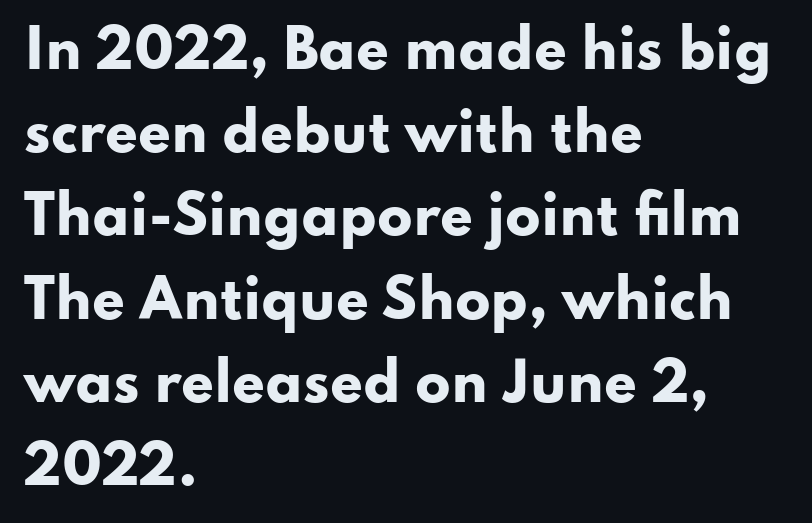
{"serif": "no", "italic": "no", "bold": "yes", "weight": "heavy", "width": "wide", "stroke_contrast": "low", "x_height": "small", "monospaced": "no", "underline": "no", "align": "left", "line_spacing": "normal", "line_spacing_ratio": 1.6, "letter_spacing": "normal", "letter_spacing_em": 0.0, "glyph_px": 52}
